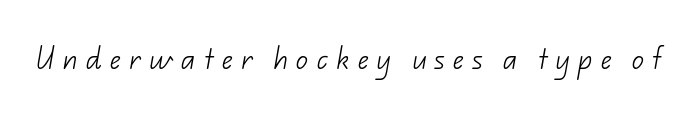
The image shows 24 px text type; set unusually wide letter spacing (+0.34 em), not underlined.
